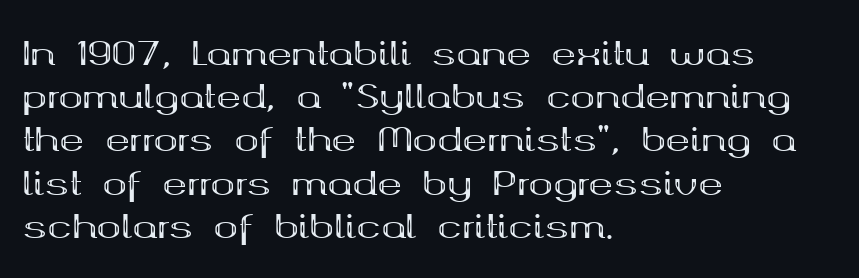
Q: Is the text bold? A: Yes.
Q: Is the text italic (slanted)? A: No, it is upright.
Q: Is the typeface a serif or a sans-serif typeface? A: Serif.
Q: Is the text underlined? A: No.
Q: How is the paragraph aligned? A: Left-aligned.
Q: Is the spacing between letters normal or unusually wide? A: Normal.
Q: Is the spacing between lines tight, normal or loose? A: Normal.
Q: Width (condensed, normal, or wide)? A: Wide.
Q: Stroke contrast? A: Medium.
Q: x-height? A: Medium.
Q: Monospaced? A: No.
